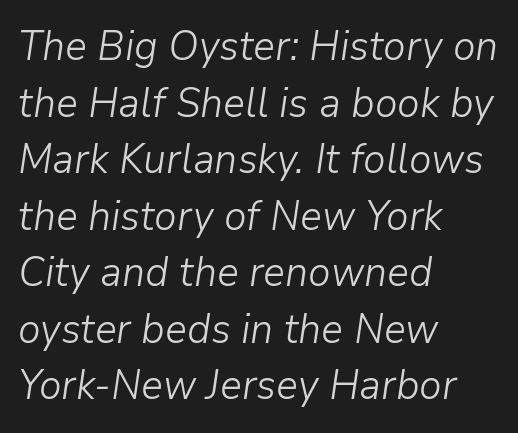
The leading is moderate, giving the passage an even texture. Tall strokes in this sample are angled rather than plumb. The tracking reads as untouched default to a designer's eye. Proportional: the letters do not fall into vertical columns.
